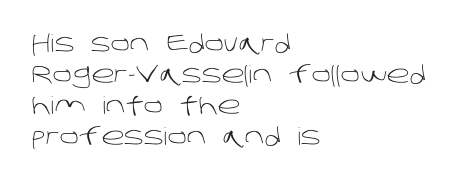
{"bold": "no", "underline": "no", "align": "left", "line_spacing": "normal", "line_spacing_ratio": 1.29, "letter_spacing": "normal", "letter_spacing_em": 0.0, "glyph_px": 24}
